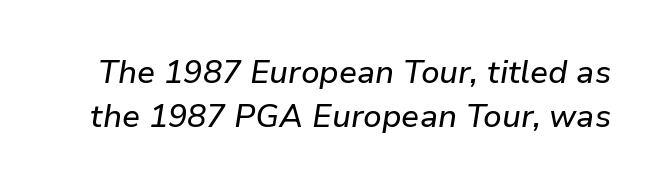
The image shows 32 px text type, italic (leaning right); set normal line spacing (1.39x), normal letter spacing, not underlined; low stroke contrast and a medium x-height.
